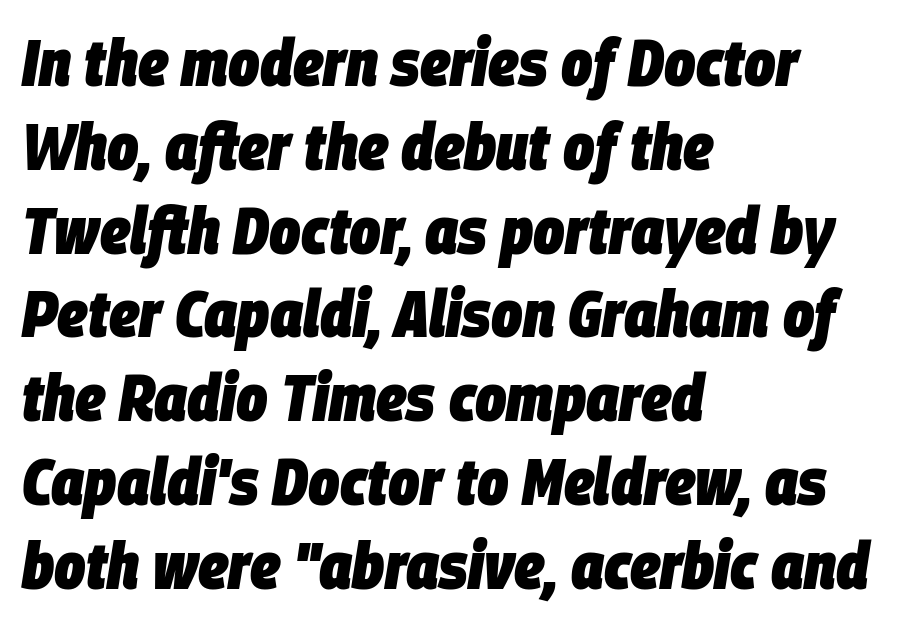
Plain, unruled lines of type. There's an unmistakable incline to the writing here. Is the letter spacing exaggerated? No — it looks like the ordinary default. As a designer I'd log this as weight 700, bold. Character widths vary here, with narrow letters taking less room than wide ones.
